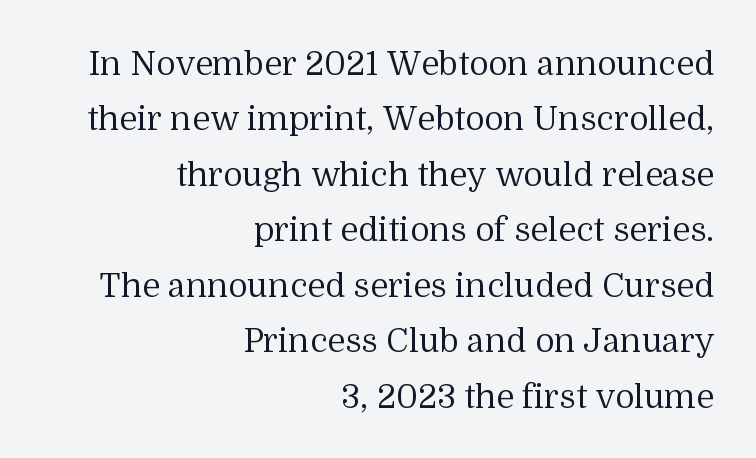
Look at the tracking — it's just the regular setting, nothing added. The face used here is seriffed, in the tradition of book romans. Proportional: the letters do not fall into vertical columns. Notice how the passage keeps a crisp vertical edge on the right only. Leading matches the norm, producing a regular column. The space directly below the letters is spotless.
